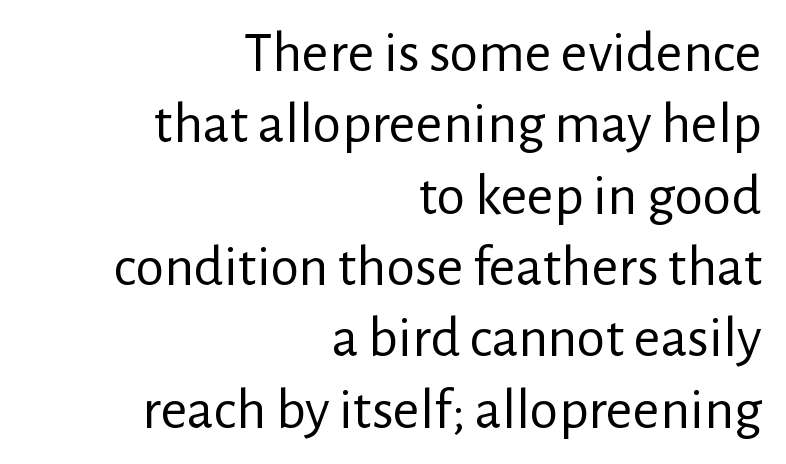
The image shows 58 px regular-weight sans-serif type, upright; set right-aligned, line spacing 1.23x, normal letter spacing, not underlined; low stroke contrast and a medium x-height.
